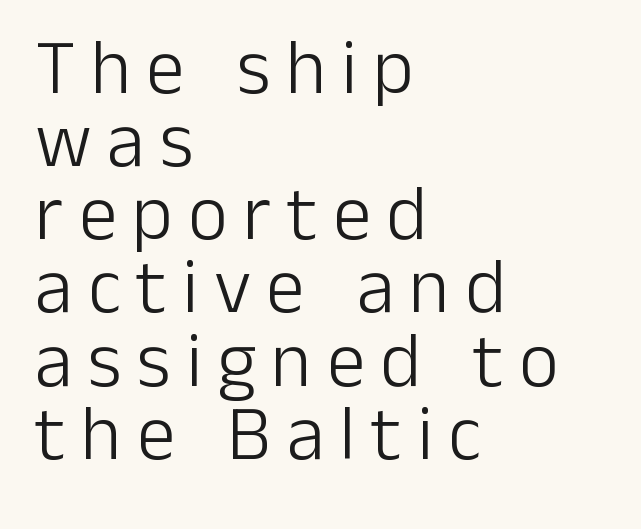
Q: Is the text bold? A: No.
Q: Is the text italic (slanted)? A: No, it is upright.
Q: Is the typeface a serif or a sans-serif typeface? A: Sans-serif.
Q: Is the text underlined? A: No.
Q: How is the paragraph aligned? A: Left-aligned.
Q: Is the spacing between letters normal or unusually wide? A: Unusually wide.
Q: Is the spacing between lines tight, normal or loose? A: Tight.
Q: Width (condensed, normal, or wide)? A: Normal.
Q: Stroke contrast? A: Low.
Q: x-height? A: Medium.
Q: Monospaced? A: No.
